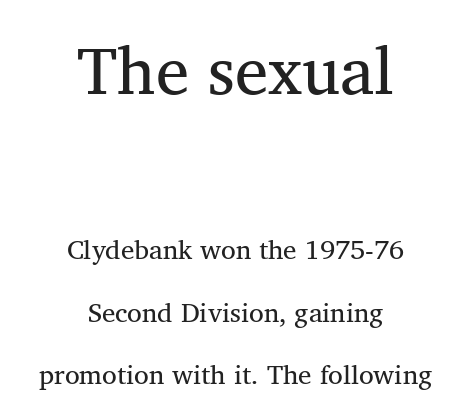
{"serif": "yes", "italic": "no", "bold": "no", "weight": "regular", "width": "normal", "stroke_contrast": "medium", "x_height": "medium", "monospaced": "no", "underline": "no", "align": "center", "line_spacing": "loose", "line_spacing_ratio": 2.31, "letter_spacing": "normal", "letter_spacing_em": 0.0, "larger_block": "first", "size_ratio": 2.48, "glyph_px": 67}
